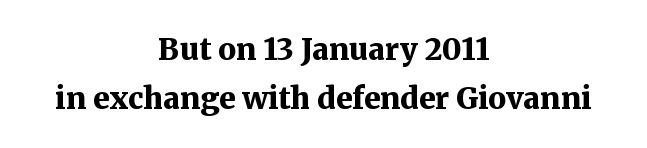
Q: Is the text bold? A: Yes.
Q: Is the text italic (slanted)? A: No, it is upright.
Q: Is the typeface a serif or a sans-serif typeface? A: Serif.
Q: Is the text underlined? A: No.
Q: How is the paragraph aligned? A: Centered.
Q: Is the spacing between letters normal or unusually wide? A: Normal.
Q: Is the spacing between lines tight, normal or loose? A: Normal.
Q: Width (condensed, normal, or wide)? A: Normal.
Q: Stroke contrast? A: Medium.
Q: x-height? A: Medium.
Q: Monospaced? A: No.
